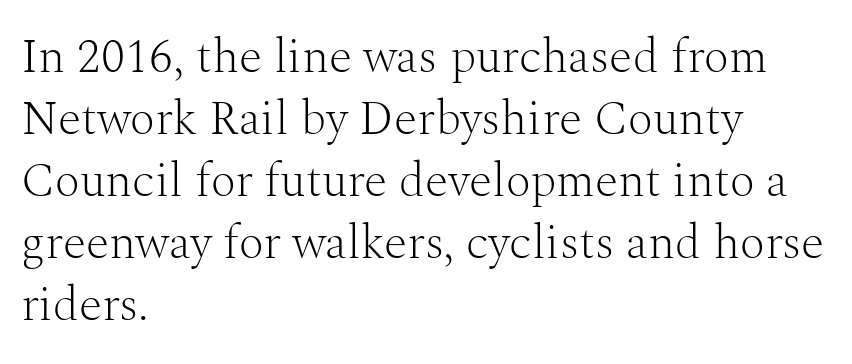
The vertical gap from one line to the next is medium. Just letters on the line, the space beneath them empty. These lines stack with their left ends in a neat column. Letter spacing: default. These lines are composed in type with serifs. Summary of weight: not heavy and not bold.
